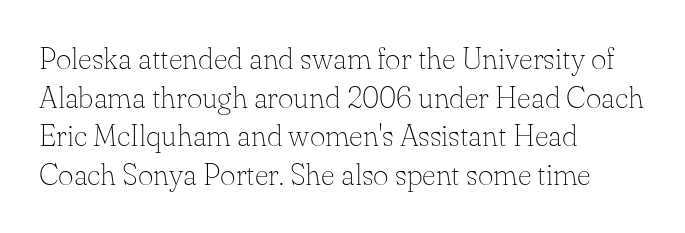
Q: Is the text bold? A: No.
Q: Is the text italic (slanted)? A: No, it is upright.
Q: Is the typeface a serif or a sans-serif typeface? A: Serif.
Q: Is the text underlined? A: No.
Q: How is the paragraph aligned? A: Left-aligned.
Q: Is the spacing between letters normal or unusually wide? A: Normal.
Q: Is the spacing between lines tight, normal or loose? A: Normal.
Q: Width (condensed, normal, or wide)? A: Normal.
Q: Stroke contrast? A: Low.
Q: x-height? A: Small.
Q: Monospaced? A: No.
